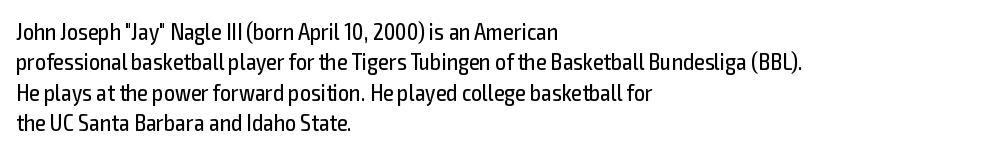
{"italic": "no", "bold": "no", "underline": "no", "align": "left", "line_spacing": "normal", "line_spacing_ratio": 1.27, "letter_spacing": "normal", "letter_spacing_em": 0.0, "glyph_px": 24}
